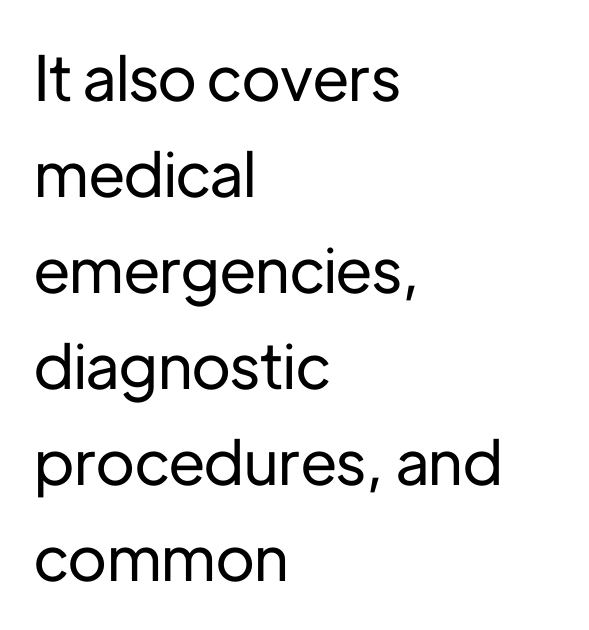
Interline gaps are of average width in this sample. The designer went with a sans here, leaving each stem footless. Underlining? Definitely not there. The font's upright variant was chosen for this text.
